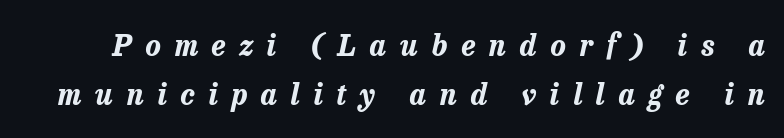
{"italic": "yes", "lean": "right", "slant_degrees": 13, "bold": "yes", "weight": "bold", "width": "normal", "stroke_contrast": "low", "x_height": "medium", "monospaced": "no", "underline": "no", "line_spacing": "normal", "line_spacing_ratio": 1.7, "letter_spacing": "wide", "letter_spacing_em": 0.47, "glyph_px": 29}
